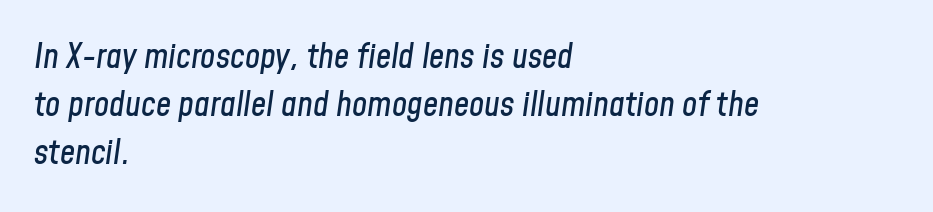
The block of text has a typical density, with ordinary space between rows. The passage is arranged the way most books set body copy — flush left. The gaps between neighbouring characters are ordinary and unremarkable. Tall strokes in this sample are angled rather than plumb. A typesetter would call this proportional, since set widths differ per character.
